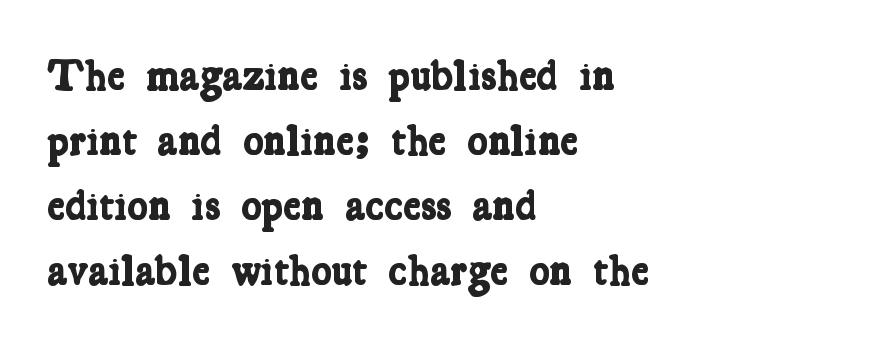
{"serif": "yes", "bold": "yes", "weight": "bold", "width": "condensed", "stroke_contrast": "low", "x_height": "medium", "monospaced": "no", "underline": "no", "align": "left", "line_spacing": "normal", "line_spacing_ratio": 1.51, "letter_spacing": "normal", "letter_spacing_em": 0.0, "glyph_px": 43}
